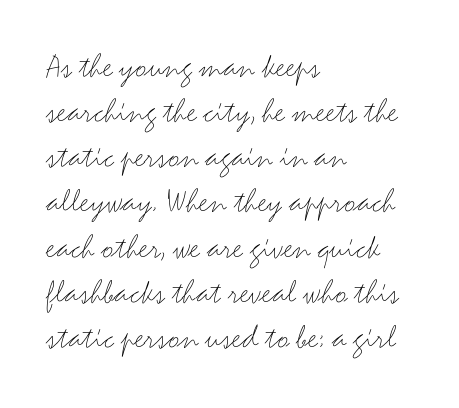
{"serif": "no", "bold": "no", "weight": "thin", "width": "wide", "stroke_contrast": "medium", "x_height": "small", "monospaced": "no", "underline": "no", "align": "left", "line_spacing": "normal", "line_spacing_ratio": 1.29, "letter_spacing": "normal", "letter_spacing_em": 0.0, "glyph_px": 35}
